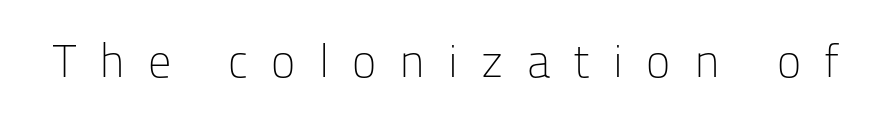
The image shows 46 px light sans-serif type, upright; set unusually wide letter spacing (+0.5 em), not underlined; low stroke contrast and a medium x-height.
